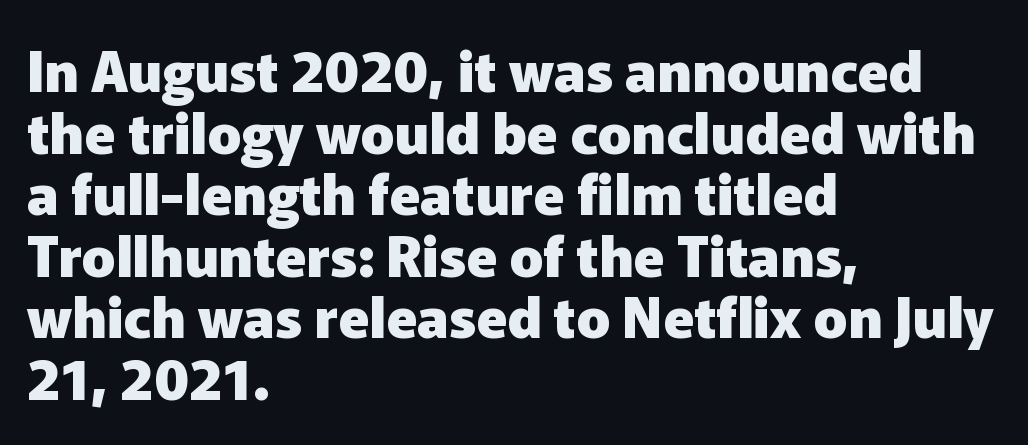
{"serif": "no", "italic": "no", "bold": "yes", "weight": "heavy", "width": "normal", "stroke_contrast": "low", "x_height": "medium", "monospaced": "no", "underline": "no", "align": "left", "line_spacing": "tight", "line_spacing_ratio": 1.1, "letter_spacing": "normal", "letter_spacing_em": 0.0, "glyph_px": 56}
